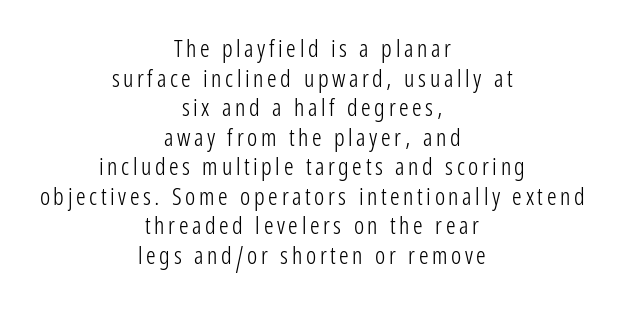
The image shows 24 px text type, upright; set centered, line spacing 1.23x, not underlined.
